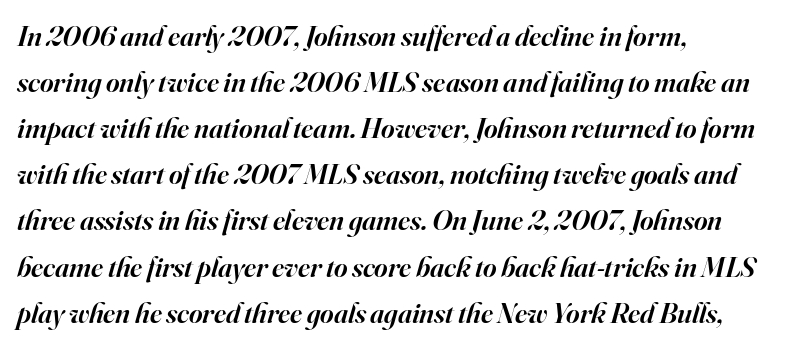
The letters sit at their default tracking, neither squeezed nor spread. Tall strokes in this sample are angled rather than plumb. Line starts are locked; line ends wander. Firm but not heavy-handed strokes: this text is semibold.
